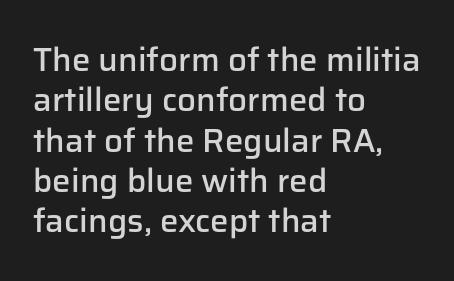
In CSS terms this would be text-align: left. Students, note that the glyphs here touch the page at normal intervals. Notice the strokes are somewhat thickened but not fully heavy: this is a semibold. I'd call this a sans setting — the letters go barefoot.
